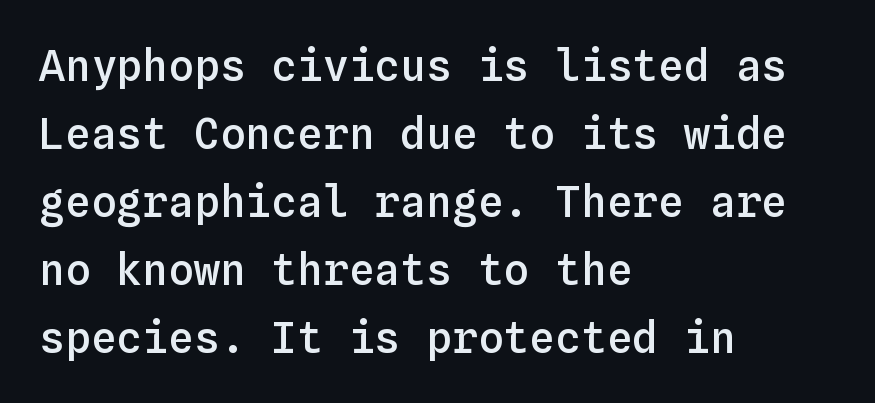
{"italic": "no", "bold": "semi", "weight": "semibold", "width": "normal", "stroke_contrast": "low", "x_height": "medium", "monospaced": "yes", "underline": "no", "align": "left", "line_spacing": "normal", "line_spacing_ratio": 1.58, "letter_spacing": "normal", "letter_spacing_em": 0.0, "glyph_px": 43}
